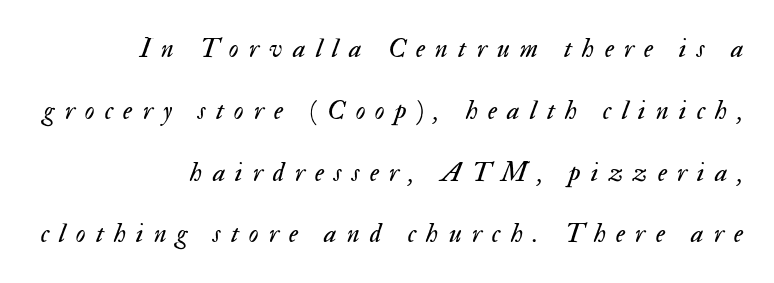
{"italic": "yes", "lean": "right", "slant_degrees": 17, "bold": "no", "underline": "no", "align": "right", "line_spacing": "loose", "line_spacing_ratio": 2.29, "letter_spacing": "wide", "letter_spacing_em": 0.38, "glyph_px": 27}
